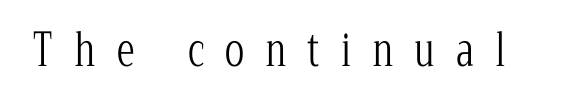
A roman cut, with each character standing at attention. These lines have a slow, spaced-out rhythm from letter to letter. Looks like regular typesetting: each glyph gets only the width it needs. Beneath every word, the page is bare.
